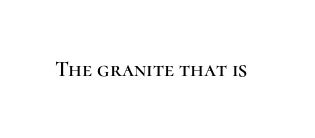
Q: Is the text italic (slanted)? A: No, it is upright.
Q: Is the text underlined? A: No.
Q: Is the spacing between letters normal or unusually wide? A: Normal.
